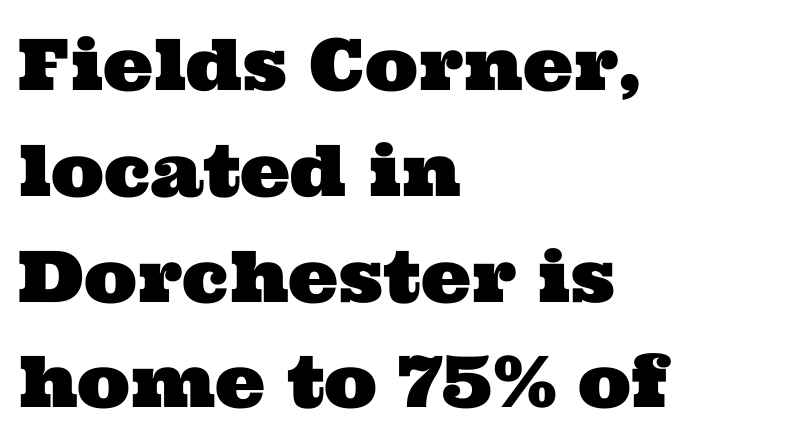
The image shows 71 px wide serif type; set left-aligned, normal line spacing (1.49x), normal letter spacing, not underlined; medium stroke contrast and a medium x-height.
